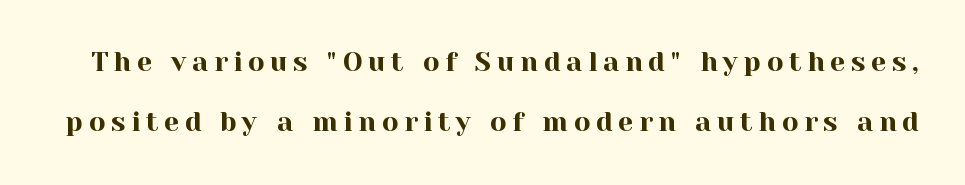
Every character sits straight up, as roman type does. The space between consecutive lines is lavish. The passage shown is not underscored anywhere. There is plenty of visible air inserted between adjacent glyphs.
